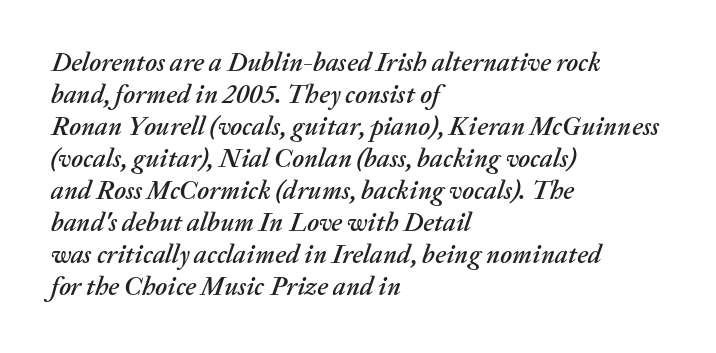
The lines in this sample share a left origin and differ only in where they stop. Honestly, there is no underline to notice here at all. The gaps between neighbouring characters are ordinary and unremarkable. There's an unmistakable incline to the writing here.
